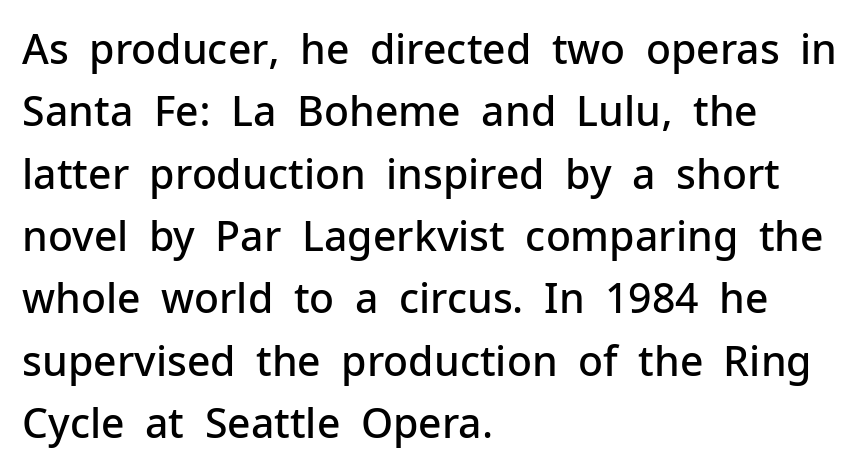
Q: Is the text bold? A: Semi-bold.
Q: Is the text italic (slanted)? A: No, it is upright.
Q: Is the typeface a serif or a sans-serif typeface? A: Sans-serif.
Q: Is the text underlined? A: No.
Q: How is the paragraph aligned? A: Left-aligned.
Q: Is the spacing between letters normal or unusually wide? A: Normal.
Q: Is the spacing between lines tight, normal or loose? A: Normal.
Q: Width (condensed, normal, or wide)? A: Normal.
Q: Stroke contrast? A: Low.
Q: x-height? A: Medium.
Q: Monospaced? A: No.
